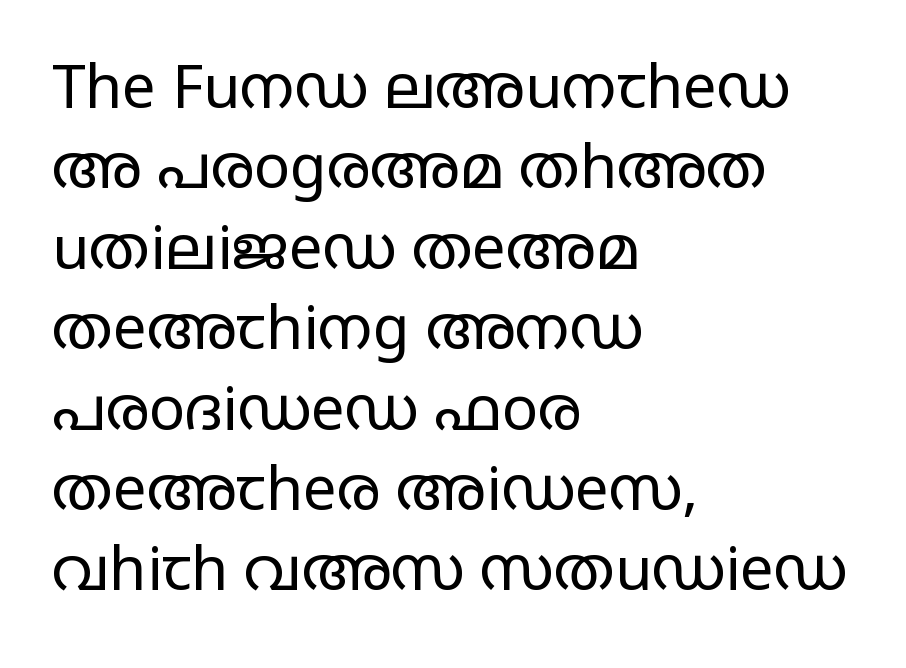
Q: Is the text bold? A: No.
Q: Is the text italic (slanted)? A: No, it is upright.
Q: Is the typeface a serif or a sans-serif typeface? A: Sans-serif.
Q: Is the text underlined? A: No.
Q: How is the paragraph aligned? A: Left-aligned.
Q: Is the spacing between letters normal or unusually wide? A: Normal.
Q: Is the spacing between lines tight, normal or loose? A: Normal.
Q: Width (condensed, normal, or wide)? A: Wide.
Q: Stroke contrast? A: Low.
Q: x-height? A: Large.
Q: Monospaced? A: No.
